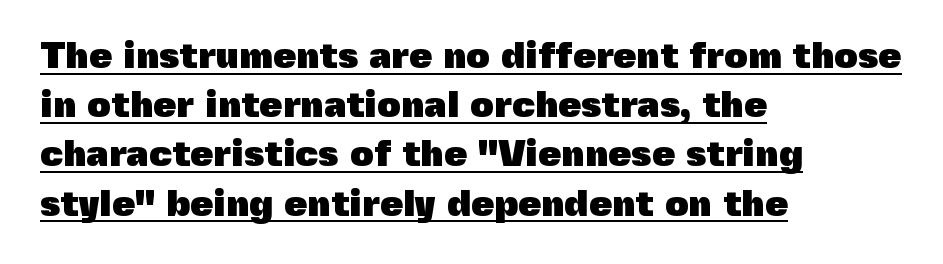
{"serif": "no", "italic": "no", "bold": "yes", "weight": "heavy", "width": "normal", "x_height": "medium", "monospaced": "no", "underline": "yes", "align": "left", "line_spacing": "normal", "line_spacing_ratio": 1.33, "letter_spacing": "normal", "letter_spacing_em": 0.0, "glyph_px": 37}
